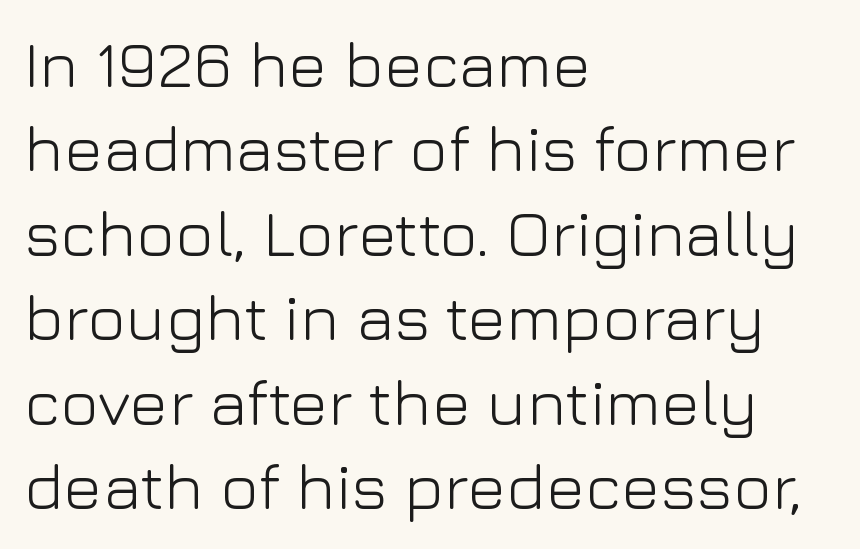
Q: Is the text bold? A: No.
Q: Is the text italic (slanted)? A: No, it is upright.
Q: Is the typeface a serif or a sans-serif typeface? A: Sans-serif.
Q: Is the text underlined? A: No.
Q: How is the paragraph aligned? A: Left-aligned.
Q: Is the spacing between letters normal or unusually wide? A: Normal.
Q: Is the spacing between lines tight, normal or loose? A: Normal.
Q: Width (condensed, normal, or wide)? A: Normal.
Q: Stroke contrast? A: Low.
Q: x-height? A: Medium.
Q: Monospaced? A: No.
